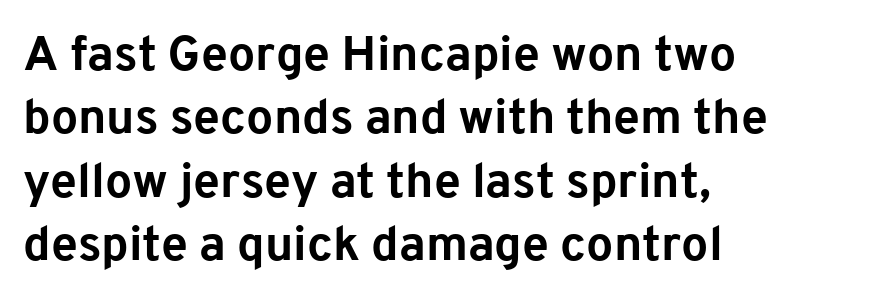
The image shows 48 px bold sans-serif type, upright; set left-aligned, normal line spacing (1.32x), normal letter spacing, not underlined; low stroke contrast and a medium x-height.
